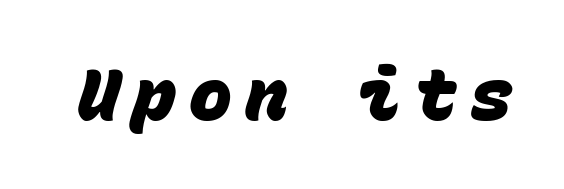
{"serif": "no", "bold": "yes", "weight": "heavy", "width": "normal", "stroke_contrast": "low", "x_height": "large", "monospaced": "yes", "underline": "no", "glyph_px": 72}
